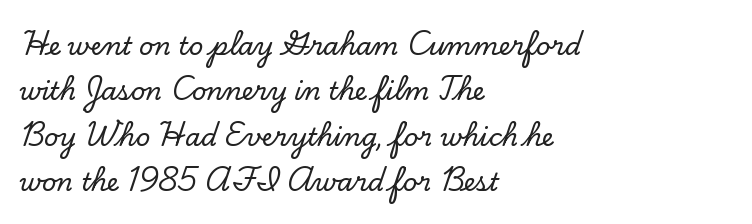
A clean baseline with only descenders dipping below it. A classic flush-left, rag-right setting is used for this passage. The horizontal fit of the characters is conventional and even.
